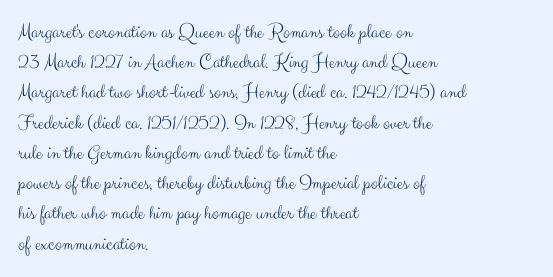
{"bold": "no", "underline": "no", "align": "left", "line_spacing": "normal", "line_spacing_ratio": 1.44, "letter_spacing": "normal", "letter_spacing_em": 0.0, "glyph_px": 21}
